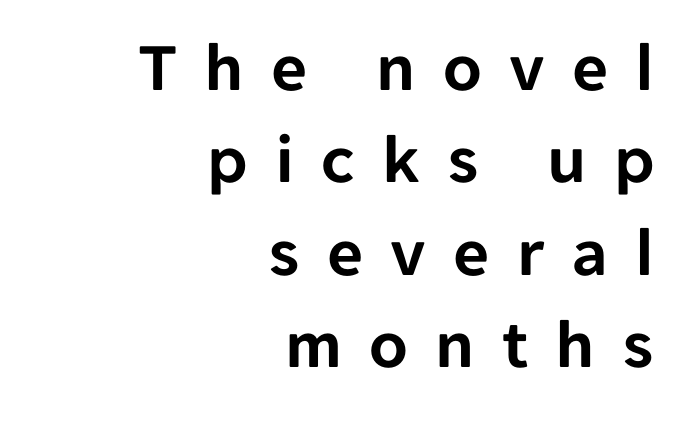
Type without underlining. You could only call the tracking loose — the letters float apart. Nope, no serifs anywhere on these letters. Whoever set this chose a conventional vertical rhythm.
